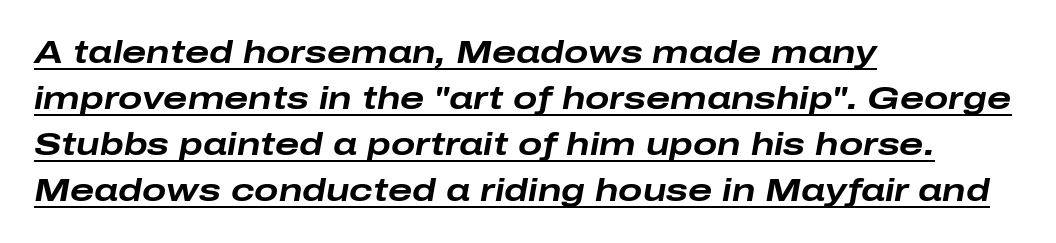
The image shows 32 px bold, wide type, italic (leaning right); set left-aligned, normal line spacing (1.44x), normal letter spacing, underlined; low stroke contrast and a medium x-height.
